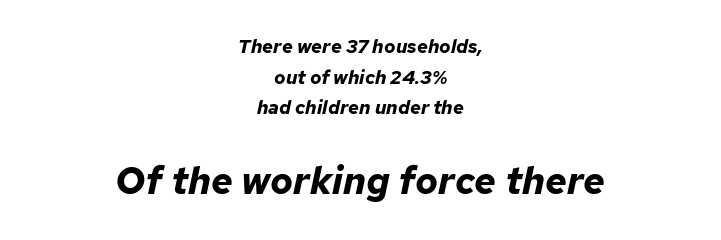
This rendering leaves character spacing at its baseline value. These lines stack symmetrically, like a column narrowing and widening about its center. Evenly set lines give the paragraph a standard silhouette. Each letter keeps its own natural width here, so spacing adapts to shape.
